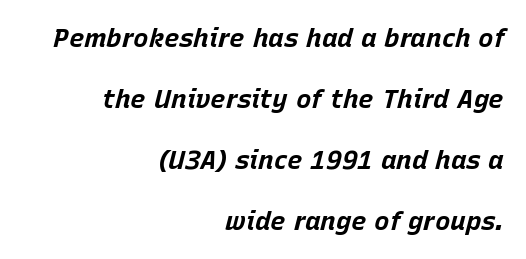
Q: Is the text bold? A: Yes.
Q: Is the text italic (slanted)? A: Yes, it leans right by about 15 degrees.
Q: Is the text underlined? A: No.
Q: How is the paragraph aligned? A: Right-aligned.
Q: Is the spacing between letters normal or unusually wide? A: Normal.
Q: Is the spacing between lines tight, normal or loose? A: Loose.
